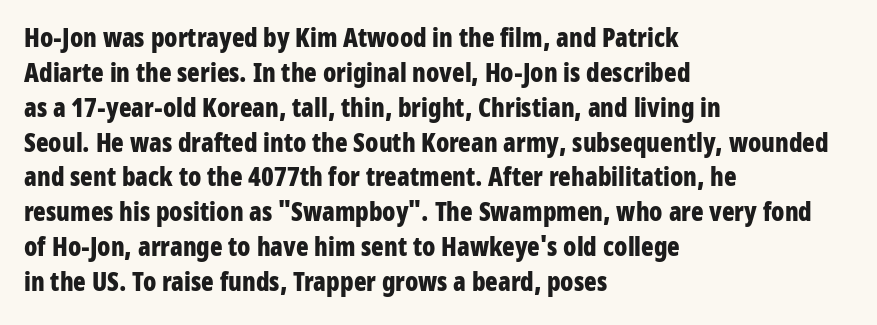
Q: Is the text bold? A: Yes.
Q: Is the text italic (slanted)? A: No, it is upright.
Q: Is the text underlined? A: No.
Q: How is the paragraph aligned? A: Left-aligned.
Q: Is the spacing between letters normal or unusually wide? A: Normal.
Q: Is the spacing between lines tight, normal or loose? A: Normal.
